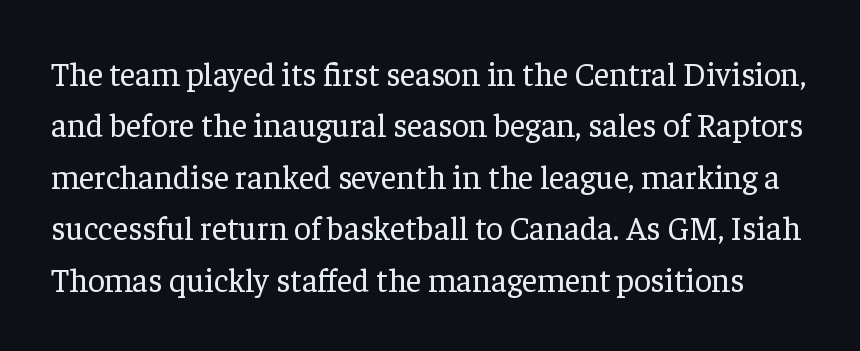
This sample uses plain, unmodified letter spacing. Vertical spacing — default. This sample uses a serif face. Ascenders rise straight up at ninety degrees. The passage shown is not bold in any degree.
